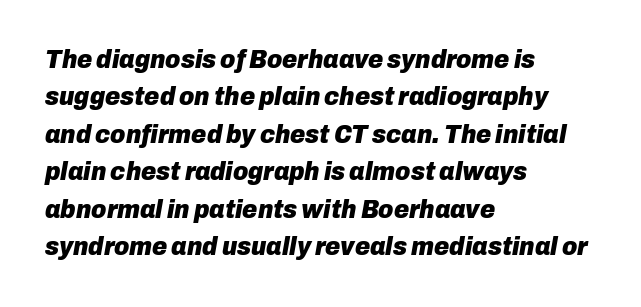
{"italic": "yes", "lean": "right", "slant_degrees": 10, "bold": "yes", "underline": "no", "align": "left", "line_spacing": "normal", "line_spacing_ratio": 1.44, "letter_spacing": "normal", "letter_spacing_em": 0.0, "glyph_px": 26}
